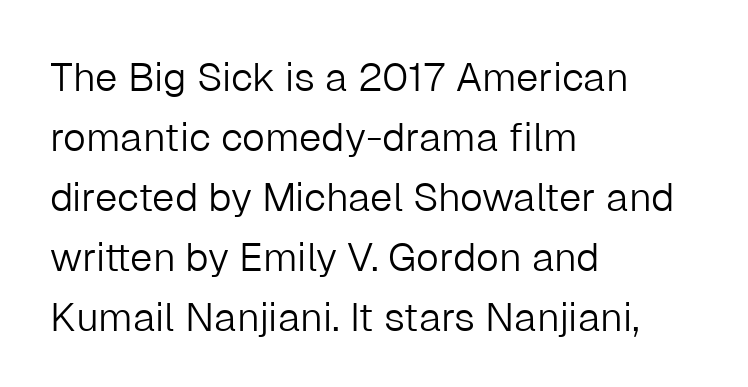
Q: Is the text bold? A: No.
Q: Is the text italic (slanted)? A: No, it is upright.
Q: Is the typeface a serif or a sans-serif typeface? A: Sans-serif.
Q: Is the text underlined? A: No.
Q: How is the paragraph aligned? A: Left-aligned.
Q: Is the spacing between letters normal or unusually wide? A: Normal.
Q: Is the spacing between lines tight, normal or loose? A: Normal.
Q: Width (condensed, normal, or wide)? A: Normal.
Q: Stroke contrast? A: Low.
Q: x-height? A: Medium.
Q: Monospaced? A: No.
